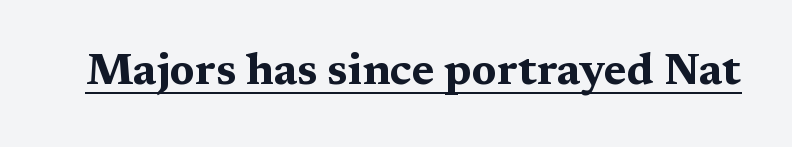
The image shows 44 px bold, wide serif type, upright; set normal letter spacing, underlined; medium stroke contrast and a medium x-height.
